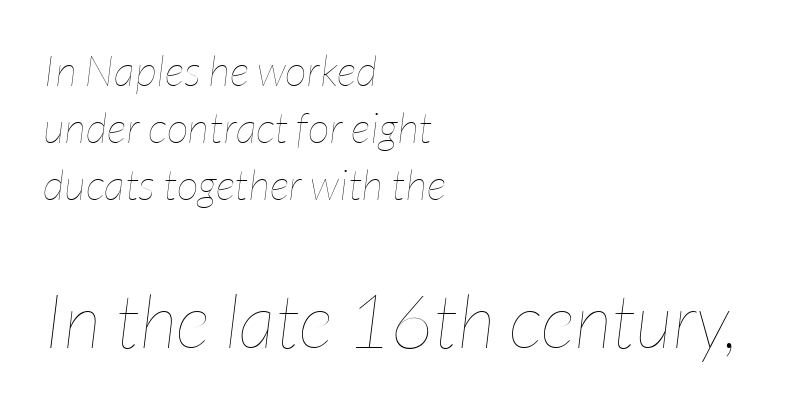
How are the letters spaced? Ordinarily, with no added tracking. Horizontally, the lines are justified to the leading edge only. A typesetter would mark this as italic. Do the characters align in a grid? No, the font is proportional. The foot of each line stays bare and open. Rows of type keep a routine distance in the vertical direction.
